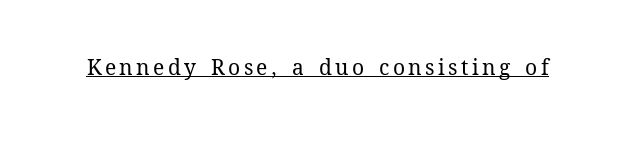
Q: Is the text bold? A: No.
Q: Is the text italic (slanted)? A: No, it is upright.
Q: Is the text underlined? A: Yes.
